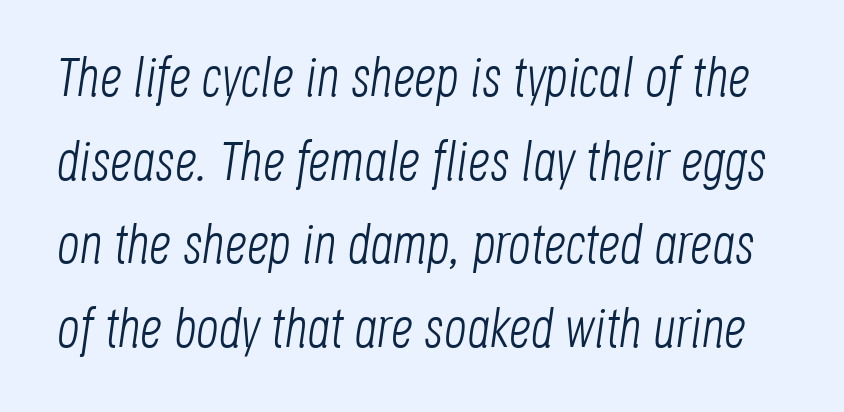
{"italic": "yes", "lean": "right", "slant_degrees": 8, "bold": "no", "weight": "light", "width": "condensed", "stroke_contrast": "low", "x_height": "large", "monospaced": "no", "underline": "no", "line_spacing": "normal", "line_spacing_ratio": 1.52, "letter_spacing": "normal", "letter_spacing_em": 0.0, "glyph_px": 55}
